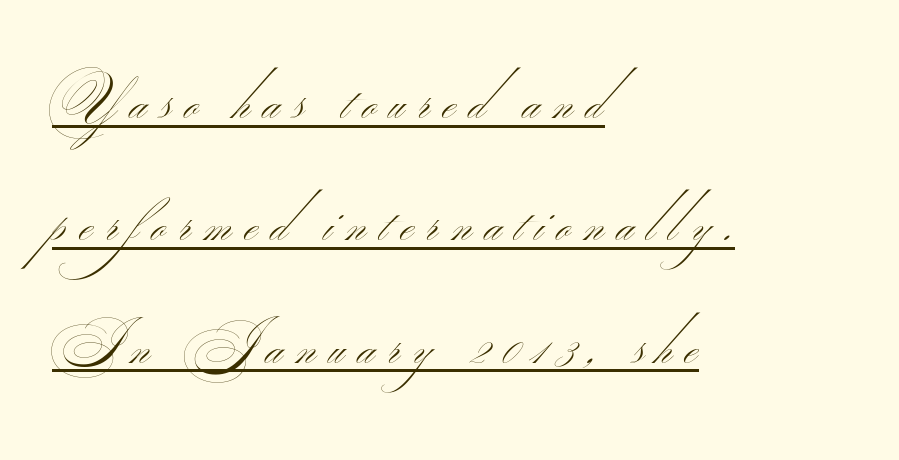
{"serif": "no", "bold": "no", "weight": "thin", "width": "wide", "stroke_contrast": "medium", "monospaced": "no", "underline": "yes", "align": "left", "line_spacing": "loose", "line_spacing_ratio": 2.11, "letter_spacing": "wide", "letter_spacing_em": 0.23, "glyph_px": 58}
